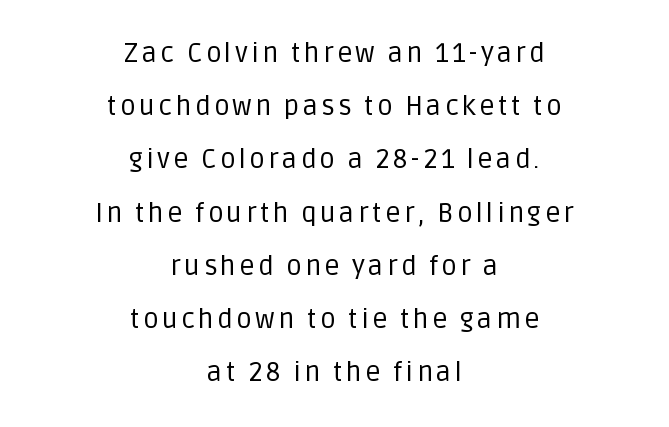
{"italic": "no", "bold": "no", "underline": "no", "align": "center", "line_spacing": "loose", "line_spacing_ratio": 1.97, "glyph_px": 27}
